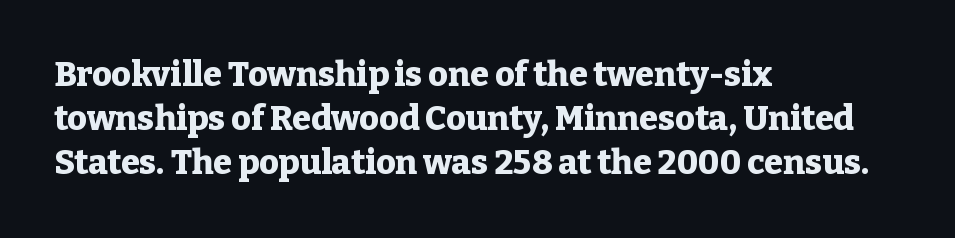
{"serif": "yes", "italic": "no", "bold": "yes", "weight": "heavy", "width": "normal", "stroke_contrast": "low", "x_height": "medium", "monospaced": "no", "underline": "no", "align": "left", "line_spacing": "normal", "line_spacing_ratio": 1.29, "letter_spacing": "normal", "letter_spacing_em": 0.0, "glyph_px": 34}
